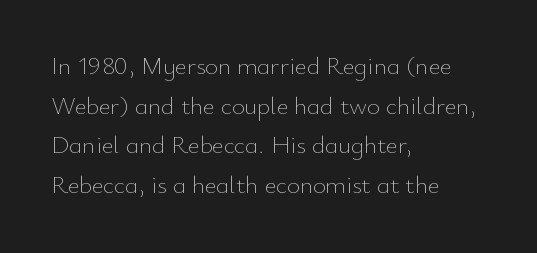
{"italic": "no", "bold": "no", "underline": "no", "align": "left", "line_spacing": "normal", "line_spacing_ratio": 1.59, "letter_spacing": "normal", "letter_spacing_em": 0.0, "glyph_px": 25}
